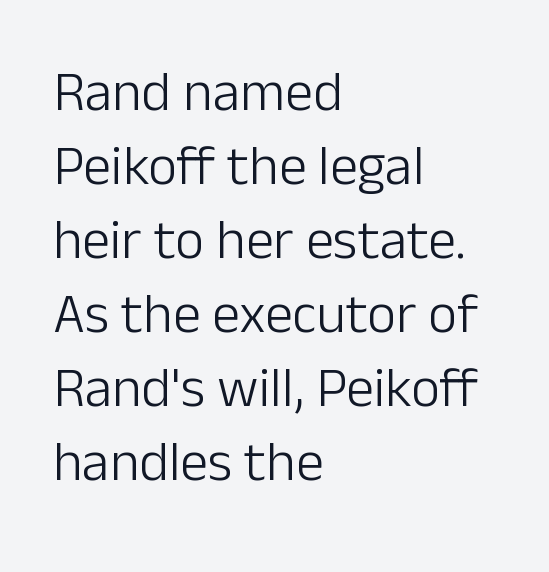
{"serif": "no", "italic": "no", "bold": "no", "weight": "light", "width": "normal", "stroke_contrast": "low", "x_height": "medium", "monospaced": "no", "underline": "no", "align": "left", "line_spacing": "normal", "line_spacing_ratio": 1.32, "letter_spacing": "normal", "letter_spacing_em": 0.0, "glyph_px": 56}
